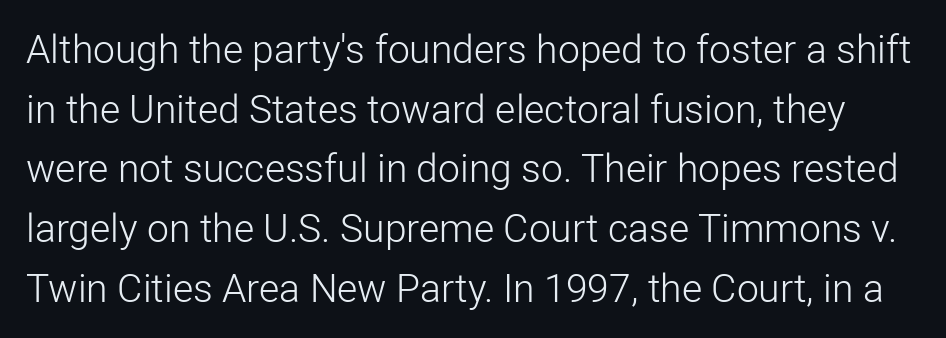
Vertical strokes here are truly vertical. This is not heavy type; no bold has been used. The gap between lines stays unmarked. A typesetter would label this face a sans.
